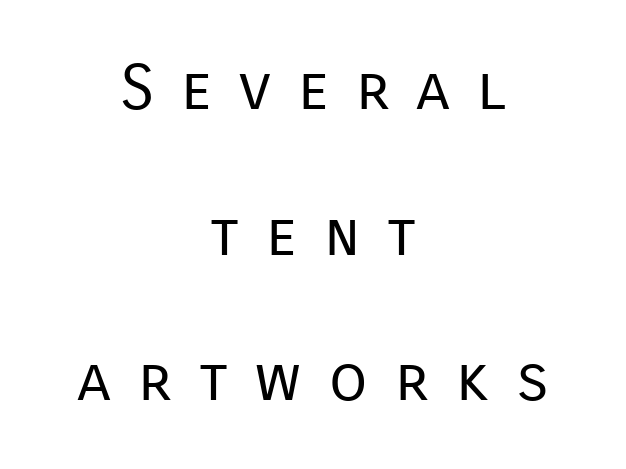
{"serif": "no", "italic": "no", "bold": "no", "weight": "regular", "width": "normal", "stroke_contrast": "low", "x_height": "medium", "monospaced": "no", "underline": "no", "align": "center", "line_spacing": "loose", "line_spacing_ratio": 2.31, "letter_spacing": "wide", "letter_spacing_em": 0.43, "glyph_px": 63}
